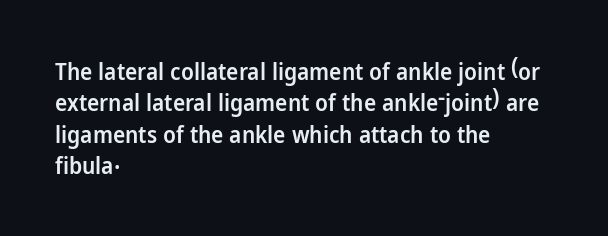
Type without underlining. Compared with an ordinary text face, these strokes are moderately heavier — a semibold. A typesetter would call this zero additional tracking. The vertical gap from one line to the next is medium.
